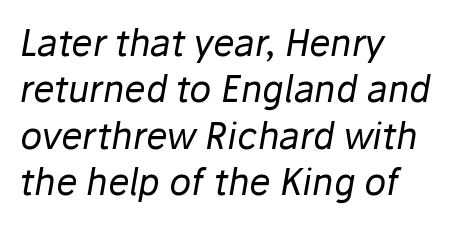
Spacing verdict: proportional, widths tailored to each character. The characters are drawn with everyday or finer stroke widths. The axis of the letterforms is tilted away from vertical. Successive baselines arrive at the customary interval. The strip under each line holds only bare page. The face used here is rendered with its standard letterfit.
